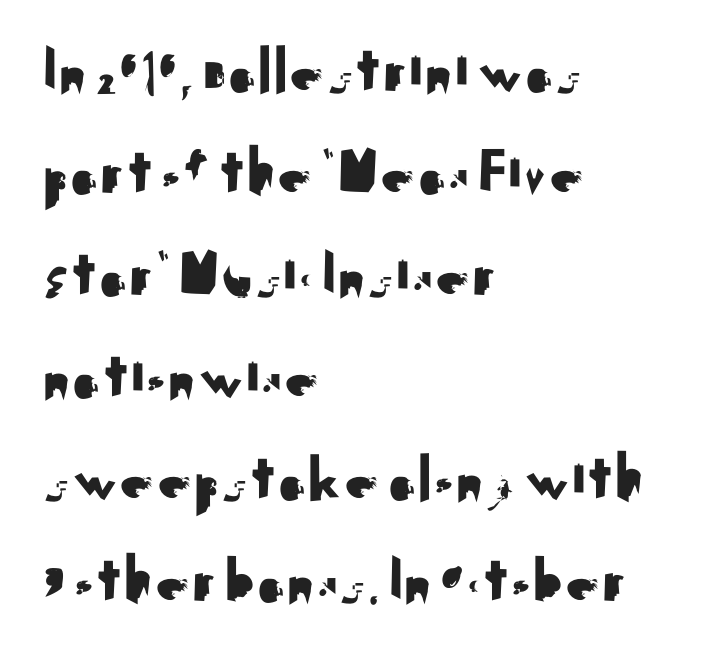
Q: Is the text italic (slanted)? A: No, it is upright.
Q: Is the typeface a serif or a sans-serif typeface? A: Sans-serif.
Q: Is the text underlined? A: No.
Q: How is the paragraph aligned? A: Left-aligned.
Q: Is the spacing between letters normal or unusually wide? A: Normal.
Q: Is the spacing between lines tight, normal or loose? A: Normal.
Q: Width (condensed, normal, or wide)? A: Normal.
Q: Stroke contrast? A: Medium.
Q: x-height? A: Small.
Q: Monospaced? A: No.
